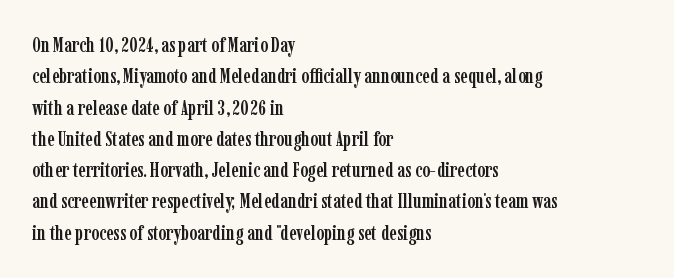
The compositor pushed each line to the left boundary. The designer left line spacing at the default. The rendering keeps characters at their native spacing. No italicization has been applied; the sample stays upright. Clear beneath every line of the passage.
